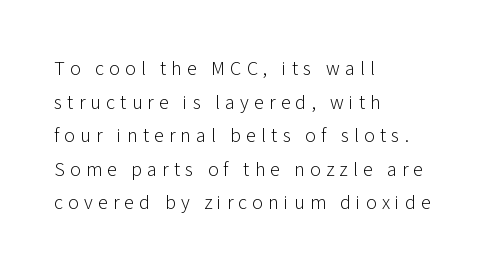
{"italic": "no", "bold": "no", "underline": "no", "align": "left", "line_spacing": "normal", "line_spacing_ratio": 1.68, "letter_spacing": "wide", "letter_spacing_em": 0.26, "glyph_px": 20}
